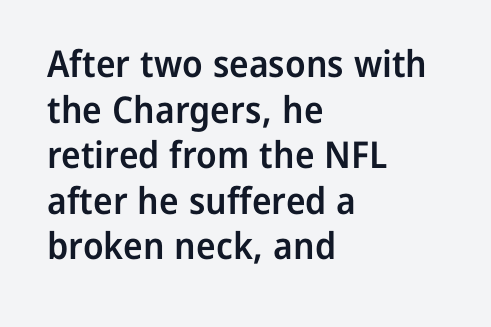
The image shows 37 px semibold sans-serif type, upright; set left-aligned, line spacing 1.23x, normal letter spacing, not underlined; low stroke contrast and a medium x-height.
